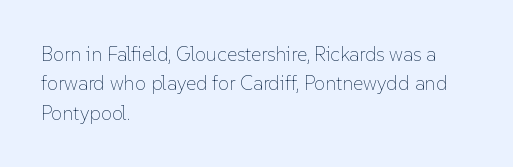
{"italic": "no", "bold": "no", "underline": "no", "align": "left", "line_spacing": "normal", "line_spacing_ratio": 1.47, "letter_spacing": "normal", "letter_spacing_em": 0.0, "glyph_px": 20}
